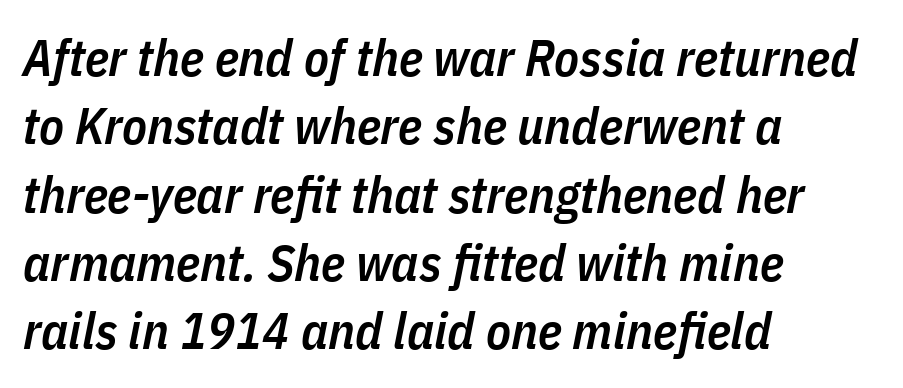
Q: Is the text bold? A: Semi-bold.
Q: Is the text italic (slanted)? A: Yes, it leans right by about 11 degrees.
Q: Is the text underlined? A: No.
Q: How is the paragraph aligned? A: Left-aligned.
Q: Is the spacing between letters normal or unusually wide? A: Normal.
Q: Is the spacing between lines tight, normal or loose? A: Normal.
Q: Width (condensed, normal, or wide)? A: Condensed.
Q: Stroke contrast? A: Low.
Q: x-height? A: Medium.
Q: Monospaced? A: No.
